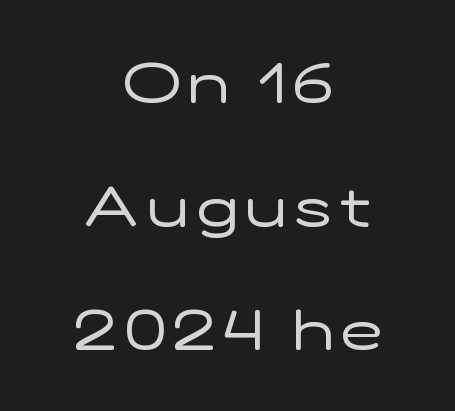
The image shows 55 px regular-weight, wide sans-serif type, upright; set centered, loose line spacing (2.25x), not underlined; low stroke contrast and a medium x-height.
